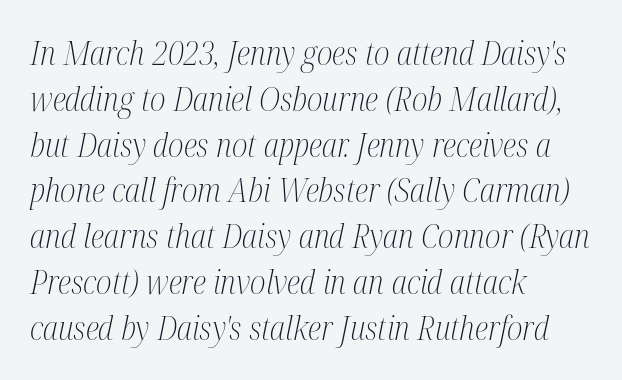
{"serif": "yes", "italic": "yes", "lean": "right", "slant_degrees": 12, "bold": "no", "weight": "light", "width": "condensed", "stroke_contrast": "medium", "x_height": "medium", "monospaced": "no", "underline": "no", "align": "left", "line_spacing": "normal", "line_spacing_ratio": 1.43, "letter_spacing": "normal", "letter_spacing_em": 0.0, "glyph_px": 32}
